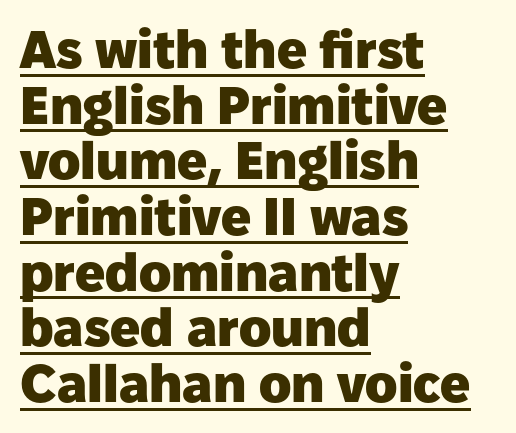
{"serif": "no", "italic": "no", "bold": "yes", "weight": "heavy", "width": "normal", "stroke_contrast": "low", "x_height": "medium", "monospaced": "no", "underline": "yes", "align": "left", "line_spacing": "tight", "line_spacing_ratio": 1.05, "letter_spacing": "normal", "letter_spacing_em": 0.0, "glyph_px": 53}
